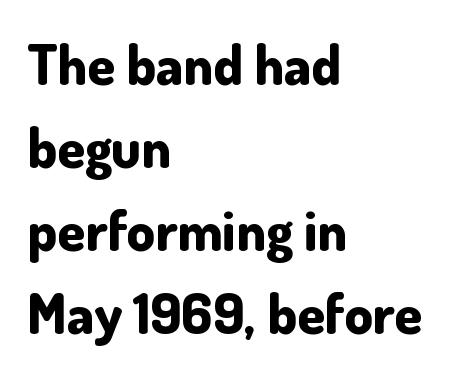
Q: Is the text bold? A: Yes.
Q: Is the text italic (slanted)? A: No, it is upright.
Q: Is the typeface a serif or a sans-serif typeface? A: Sans-serif.
Q: Is the text underlined? A: No.
Q: How is the paragraph aligned? A: Left-aligned.
Q: Is the spacing between letters normal or unusually wide? A: Normal.
Q: Is the spacing between lines tight, normal or loose? A: Normal.
Q: Width (condensed, normal, or wide)? A: Normal.
Q: Stroke contrast? A: Low.
Q: x-height? A: Small.
Q: Monospaced? A: No.
